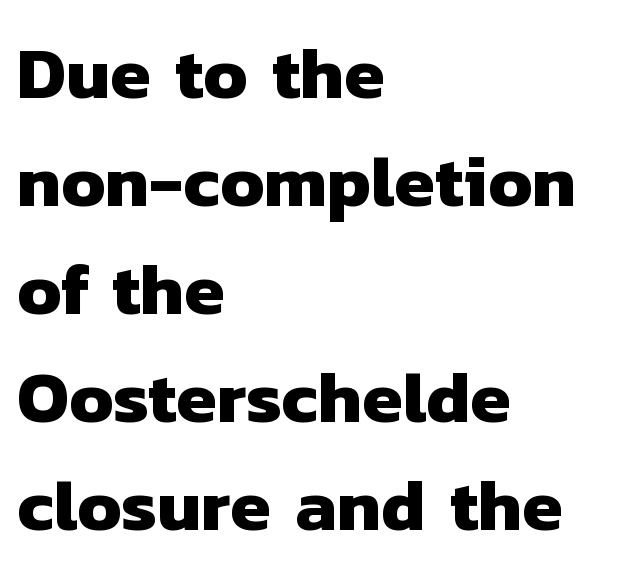
{"serif": "no", "bold": "yes", "weight": "heavy", "width": "normal", "stroke_contrast": "low", "x_height": "medium", "monospaced": "no", "underline": "no", "align": "left", "line_spacing": "normal", "line_spacing_ratio": 1.48, "letter_spacing": "normal", "letter_spacing_em": 0.0, "glyph_px": 73}
